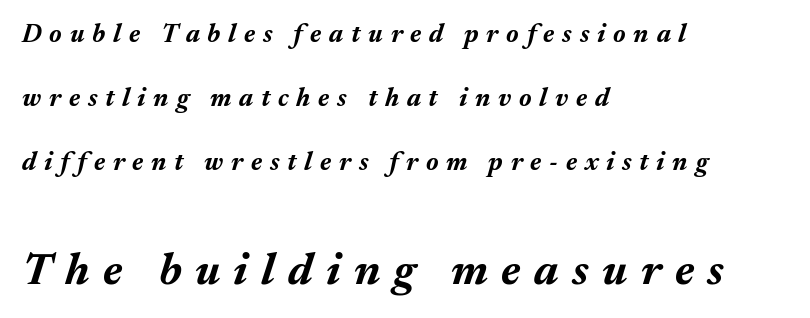
{"italic": "yes", "lean": "right", "slant_degrees": 17, "bold": "yes", "weight": "bold", "width": "normal", "stroke_contrast": "medium", "x_height": "medium", "monospaced": "no", "underline": "no", "align": "left", "line_spacing": "loose", "line_spacing_ratio": 2.46, "letter_spacing": "wide", "letter_spacing_em": 0.3, "larger_block": "second", "size_ratio": 1.73, "glyph_px": 45}
